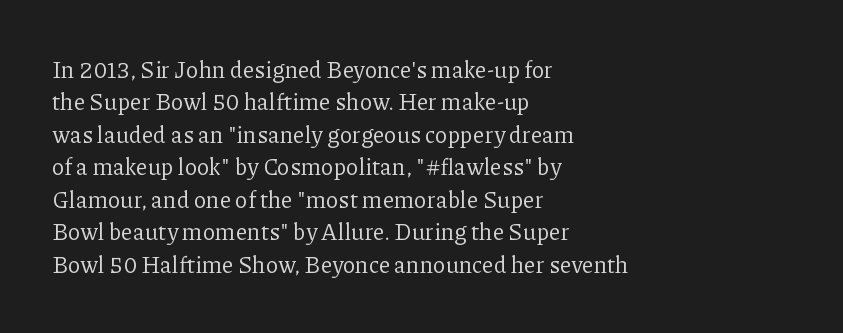
Q: Is the text bold? A: No.
Q: Is the text italic (slanted)? A: No, it is upright.
Q: Is the text underlined? A: No.
Q: How is the paragraph aligned? A: Left-aligned.
Q: Is the spacing between letters normal or unusually wide? A: Normal.
Q: Is the spacing between lines tight, normal or loose? A: Normal.
